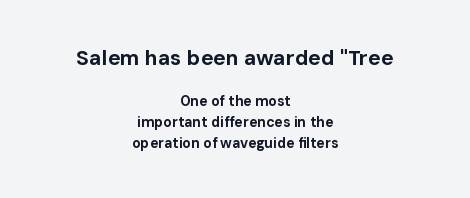
The block of text has a typical density, with ordinary space between rows. Size contrast runs from large at the top to small at the bottom. The typography opts for an upright posture over an oblique one. You'd pick this weight for a headline — it's a proper bold. The passage shown is not underscored anywhere. Visually the block forms a symmetrical silhouette, jagged on both flanks.
